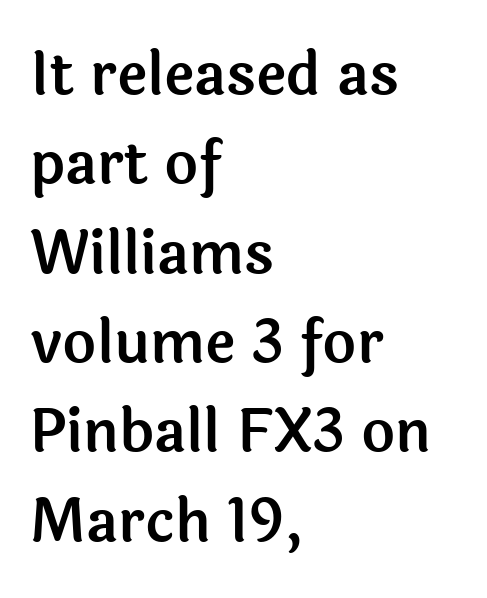
Q: Is the text italic (slanted)? A: No, it is upright.
Q: Is the typeface a serif or a sans-serif typeface? A: Sans-serif.
Q: Is the text underlined? A: No.
Q: How is the paragraph aligned? A: Left-aligned.
Q: Is the spacing between letters normal or unusually wide? A: Normal.
Q: Is the spacing between lines tight, normal or loose? A: Normal.
Q: Width (condensed, normal, or wide)? A: Normal.
Q: x-height? A: Medium.
Q: Monospaced? A: No.
